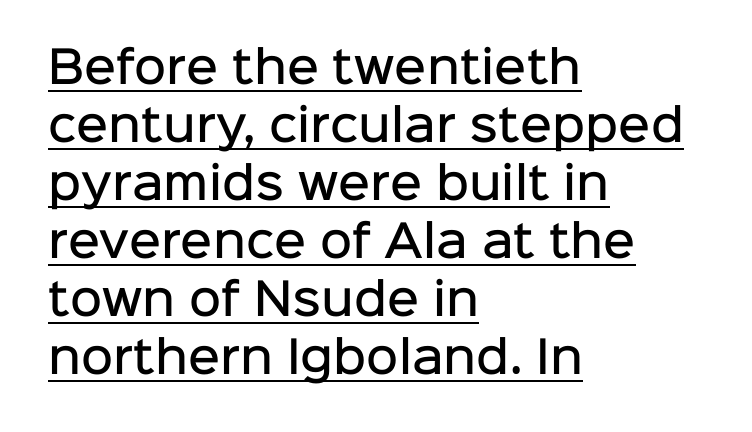
Q: Is the text bold? A: Semi-bold.
Q: Is the text italic (slanted)? A: No, it is upright.
Q: Is the typeface a serif or a sans-serif typeface? A: Sans-serif.
Q: Is the text underlined? A: Yes.
Q: How is the paragraph aligned? A: Left-aligned.
Q: Is the spacing between letters normal or unusually wide? A: Normal.
Q: Is the spacing between lines tight, normal or loose? A: Normal.
Q: Width (condensed, normal, or wide)? A: Normal.
Q: Stroke contrast? A: Low.
Q: x-height? A: Medium.
Q: Monospaced? A: No.
